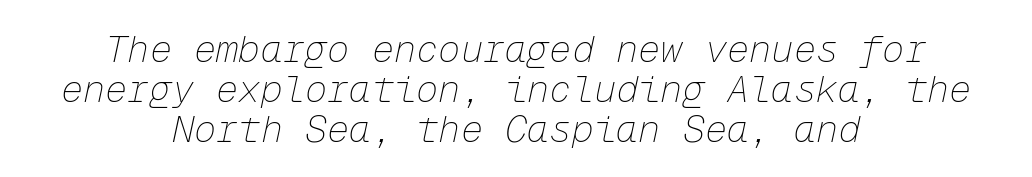
{"italic": "yes", "lean": "right", "slant_degrees": 12, "bold": "no", "weight": "thin", "width": "normal", "stroke_contrast": "low", "x_height": "medium", "monospaced": "yes", "underline": "no", "align": "center", "line_spacing": "tight", "line_spacing_ratio": 1.08, "letter_spacing": "normal", "letter_spacing_em": 0.0, "glyph_px": 37}
